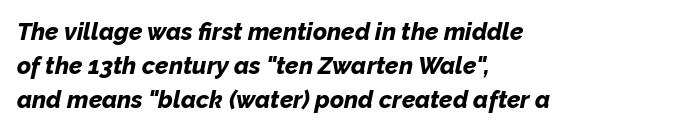
The image shows 24 px bold type, italic (leaning right); set left-aligned, normal line spacing (1.41x), normal letter spacing, not underlined.
